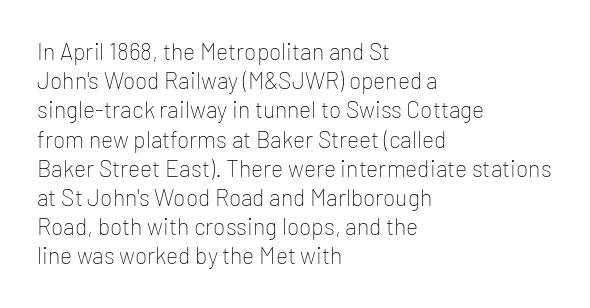
The image shows 23 px text type, upright; set left-aligned, normal line spacing (1.27x), normal letter spacing, not underlined.
